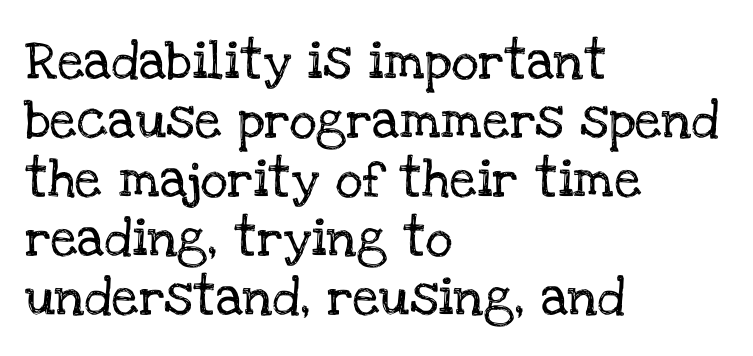
Old-style or modern, the face here clearly has serifs. Glyph-to-glyph distance matches everyday printed text. The face used here is proportionally spaced, like ordinary book or web type. No word sits above an underline.
